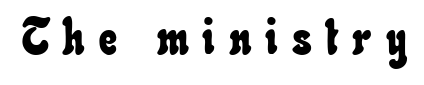
{"width": "condensed", "stroke_contrast": "low", "x_height": "small", "monospaced": "no", "underline": "no", "letter_spacing": "wide", "letter_spacing_em": 0.28, "glyph_px": 50}
